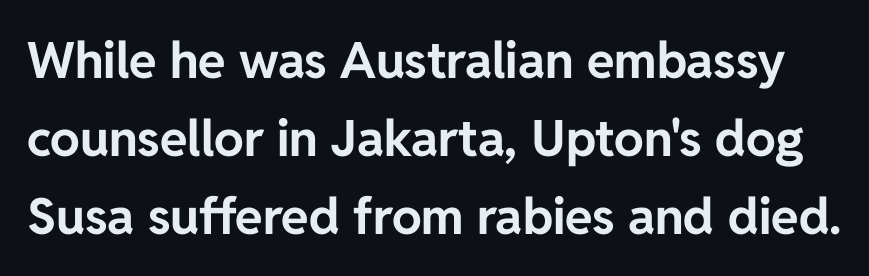
The image shows 50 px bold sans-serif type, upright; set normal line spacing (1.56x), normal letter spacing, not underlined; low stroke contrast and a medium x-height.
